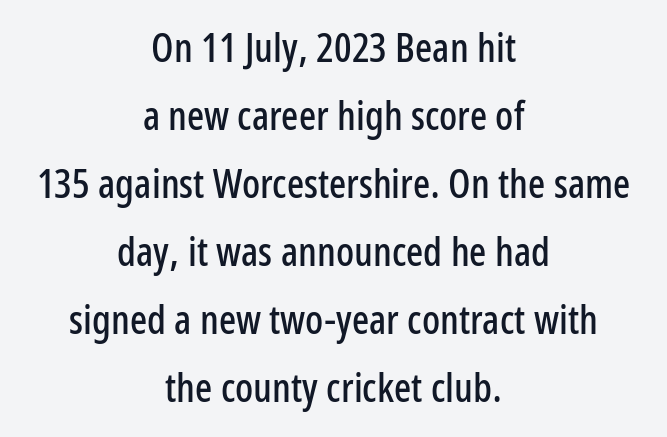
{"serif": "no", "italic": "no", "width": "condensed", "stroke_contrast": "low", "x_height": "medium", "monospaced": "no", "underline": "no", "align": "center", "line_spacing": "normal", "line_spacing_ratio": 1.7, "letter_spacing": "normal", "letter_spacing_em": 0.0, "glyph_px": 40}
